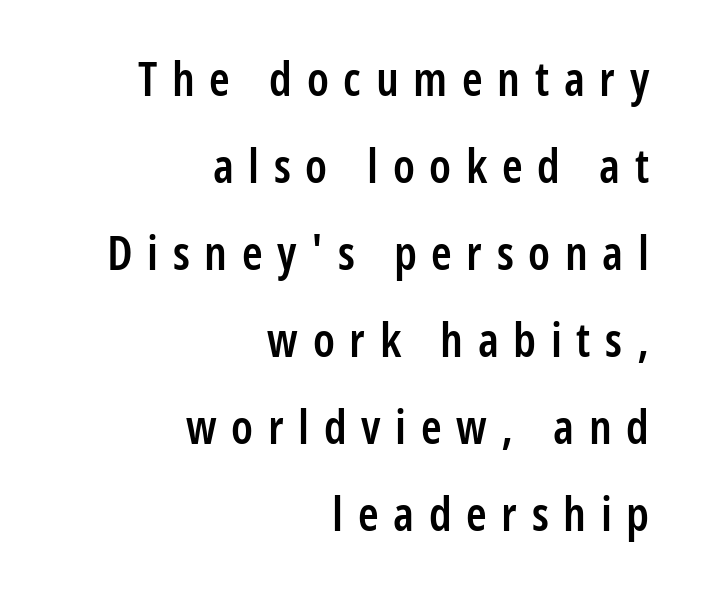
{"serif": "no", "italic": "no", "bold": "semi", "weight": "semibold", "width": "condensed", "stroke_contrast": "low", "x_height": "medium", "monospaced": "no", "underline": "no", "align": "right", "line_spacing_ratio": 1.85, "letter_spacing": "wide", "letter_spacing_em": 0.31, "glyph_px": 47}
